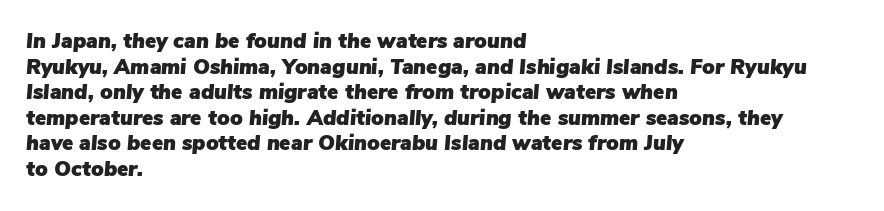
Glyph-to-glyph distance matches everyday printed text. If you drew a ruler down the left edge, every line would touch it. Check the space under the baseline: it is left empty. If you drew a line through each stem, it would be angled.
